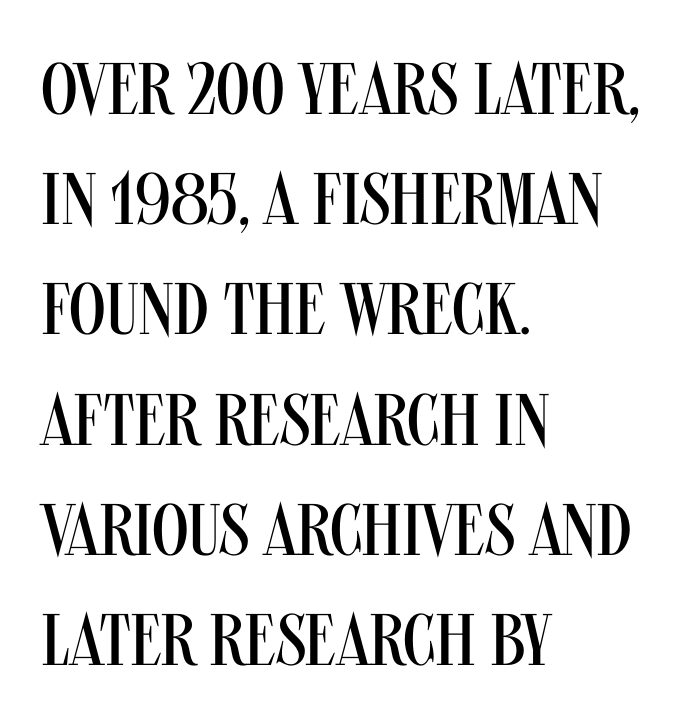
A typesetter would call this proportional, since set widths differ per character. The vertical gap from one line to the next is medium. Counters stay open thanks to moderate or lighter strokes. These lines stack with their left ends in a neat column. Type style note: lacks serifs. Posture: straight, roman, zero tilt.
